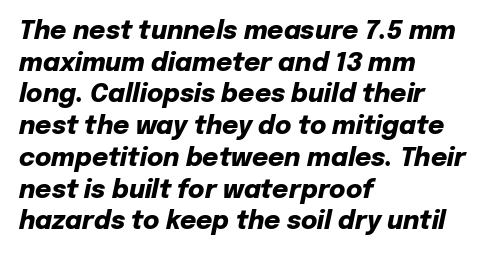
{"italic": "yes", "lean": "right", "slant_degrees": 12, "bold": "yes", "underline": "no", "align": "left", "line_spacing": "normal", "line_spacing_ratio": 1.27, "letter_spacing": "normal", "letter_spacing_em": 0.0, "glyph_px": 25}
